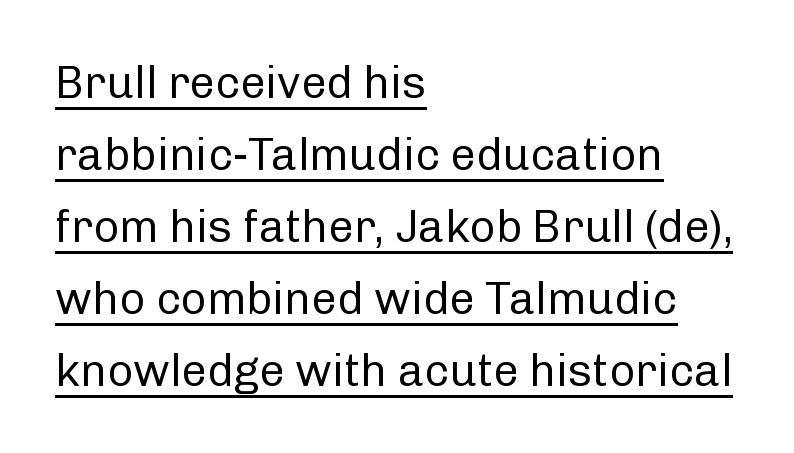
This rendering leaves character spacing at its baseline value. In terms of letterform style, serifs are entirely absent. Nope, not italic — everything's standing straight. These glyphs show unthickened strokes, regular width or finer. Quick note: underline on.
